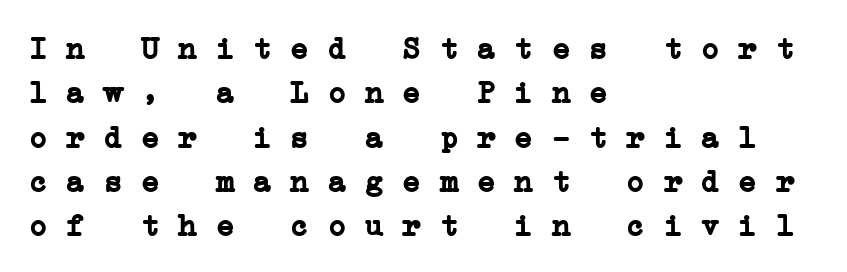
Teacher's note: observe the even left margin — that is flush-left alignment. The characters display serif detailing at their extremities. What stands out about the letter spacing? Nothing — it is the standard amount. The passage shown is typed in a monospace face where columns stay perfectly aligned. The zone under the glyphs is completely vacant. What's the leading like? Ordinary, nothing unusual.
